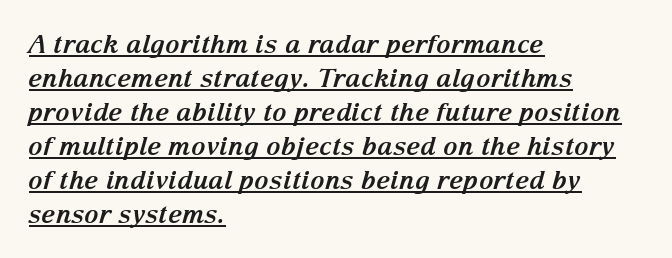
Q: Is the text bold? A: Yes.
Q: Is the text italic (slanted)? A: Yes, it leans right by about 15 degrees.
Q: Is the text underlined? A: Yes.
Q: How is the paragraph aligned? A: Left-aligned.
Q: Is the spacing between letters normal or unusually wide? A: Normal.
Q: Is the spacing between lines tight, normal or loose? A: Normal.
